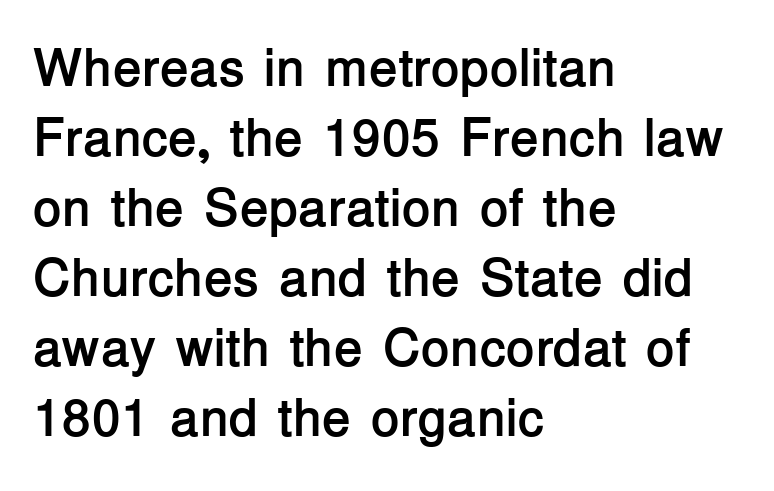
{"serif": "no", "italic": "no", "bold": "yes", "weight": "semibold", "width": "normal", "stroke_contrast": "low", "x_height": "medium", "monospaced": "no", "underline": "no", "align": "left", "line_spacing": "normal", "line_spacing_ratio": 1.32, "letter_spacing": "normal", "letter_spacing_em": 0.0, "glyph_px": 53}
